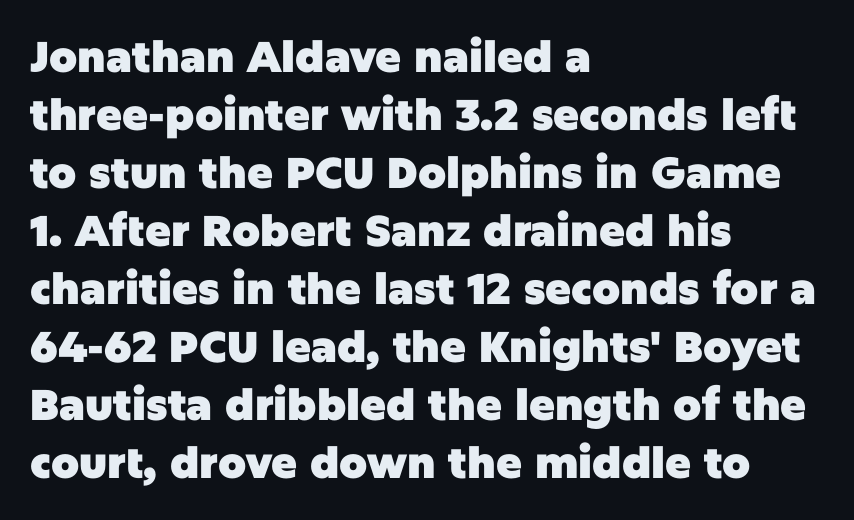
{"serif": "no", "italic": "no", "bold": "yes", "weight": "heavy", "width": "normal", "stroke_contrast": "low", "x_height": "large", "monospaced": "no", "underline": "no", "align": "left", "line_spacing": "normal", "line_spacing_ratio": 1.35, "letter_spacing": "normal", "letter_spacing_em": 0.0, "glyph_px": 43}
